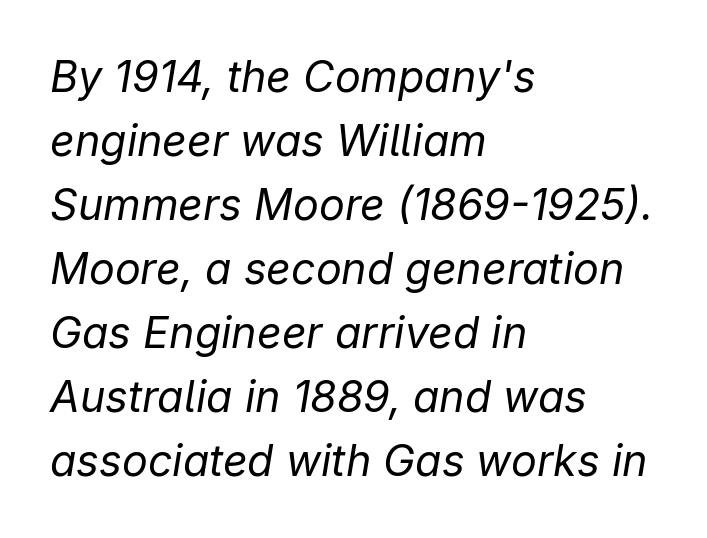
Q: Is the text bold? A: No.
Q: Is the text italic (slanted)? A: Yes, it leans right by about 9 degrees.
Q: Is the text underlined? A: No.
Q: How is the paragraph aligned? A: Left-aligned.
Q: Is the spacing between letters normal or unusually wide? A: Normal.
Q: Is the spacing between lines tight, normal or loose? A: Normal.
Q: Width (condensed, normal, or wide)? A: Normal.
Q: Stroke contrast? A: Low.
Q: x-height? A: Medium.
Q: Monospaced? A: No.
